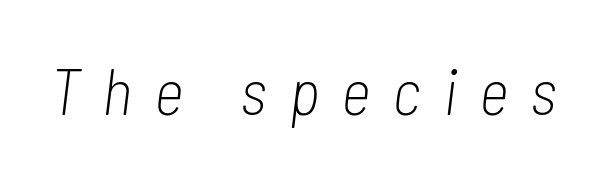
Here the designer chose a conventional face with non-uniform glyph widths. Short note: letters widely spaced. The weight would be labelled regular, book, light, or lighter still. Nobody drew a line under any word here. When letters slant like this, we call the style italic.
